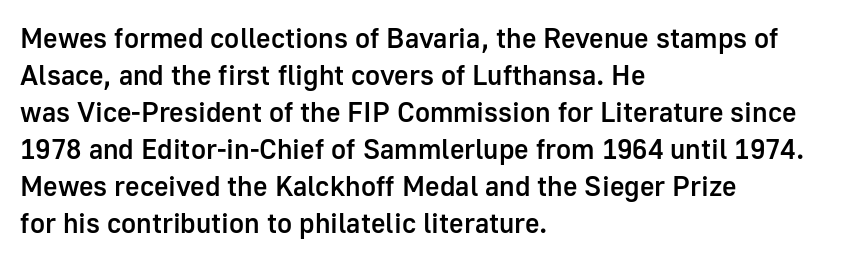
The image shows 28 px semibold sans-serif type, upright; set left-aligned, normal line spacing (1.32x), normal letter spacing, not underlined; low stroke contrast and a medium x-height.
